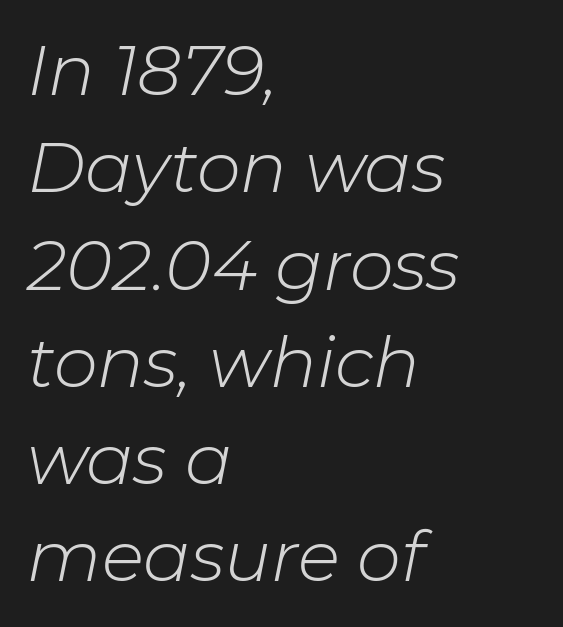
Q: Is the text bold? A: No.
Q: Is the text italic (slanted)? A: Yes, it leans right by about 11 degrees.
Q: Is the text underlined? A: No.
Q: How is the paragraph aligned? A: Left-aligned.
Q: Is the spacing between letters normal or unusually wide? A: Normal.
Q: Is the spacing between lines tight, normal or loose? A: Normal.
Q: Width (condensed, normal, or wide)? A: Normal.
Q: Stroke contrast? A: Low.
Q: x-height? A: Medium.
Q: Monospaced? A: No.
